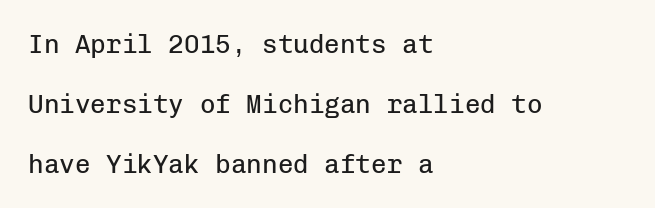
{"italic": "no", "bold": "no", "underline": "no", "align": "left", "line_spacing": "loose", "line_spacing_ratio": 2.3, "letter_spacing": "normal", "letter_spacing_em": 0.0, "glyph_px": 26}
